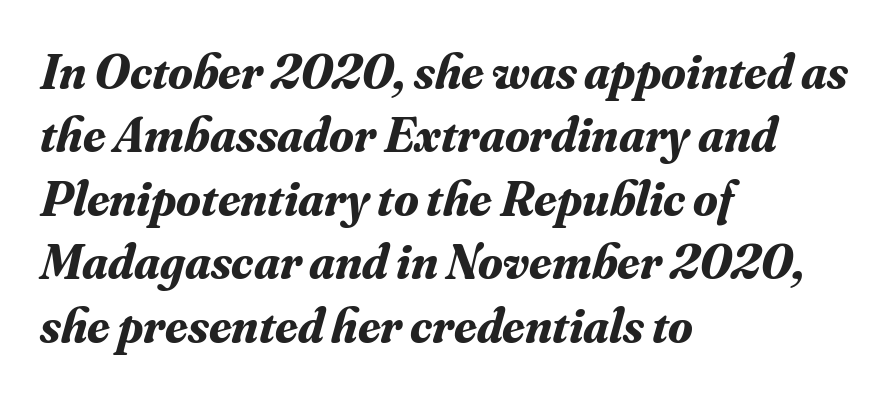
{"serif": "yes", "italic": "yes", "lean": "right", "slant_degrees": 16, "bold": "yes", "weight": "bold", "width": "normal", "stroke_contrast": "medium", "x_height": "small", "monospaced": "no", "underline": "no", "align": "left", "line_spacing": "normal", "line_spacing_ratio": 1.27, "letter_spacing": "normal", "letter_spacing_em": 0.0, "glyph_px": 50}
